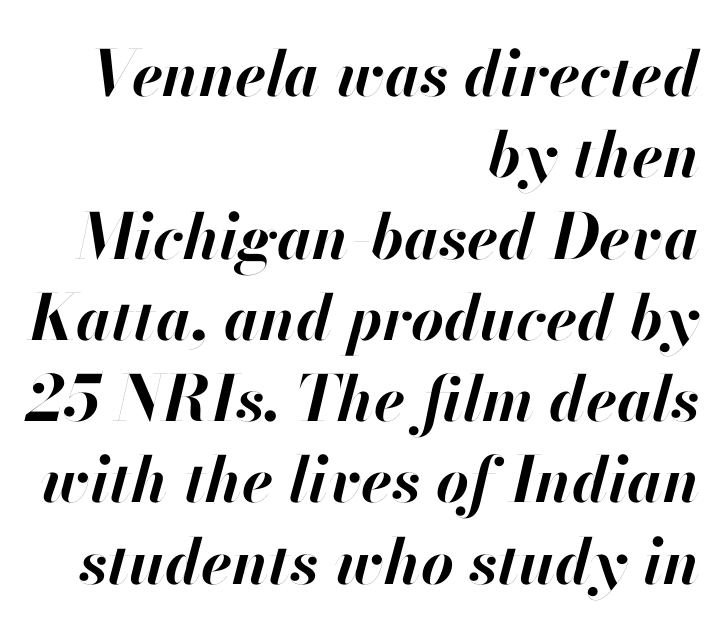
{"italic": "yes", "lean": "right", "slant_degrees": 13, "bold": "yes", "weight": "bold", "width": "normal", "stroke_contrast": "high", "x_height": "small", "monospaced": "no", "underline": "no", "align": "right", "line_spacing": "normal", "line_spacing_ratio": 1.29, "letter_spacing": "normal", "letter_spacing_em": 0.0, "glyph_px": 63}
